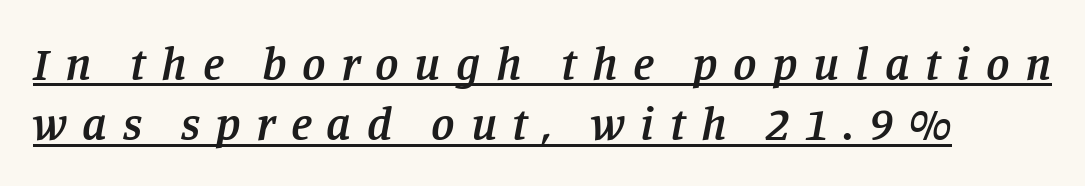
Italic: yes, the glyphs are oblique. The face used here is proportionally spaced, like ordinary book or web type. This is serif lettering, the kind often seen in printed books. Leading matches the norm, producing a regular column. Notice the strokes are somewhat thickened but not fully heavy: this is a semibold. Is the letter spacing exaggerated? Yes — the characters are pushed far apart.
